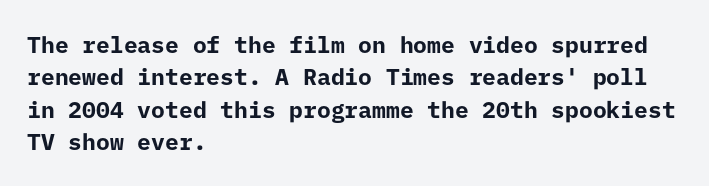
The space directly below the letters is spotless. A dark, heavy texture on the line: the type is bold. Every row of glyphs begins at an identical x-position on the left. Posture: vertical.
